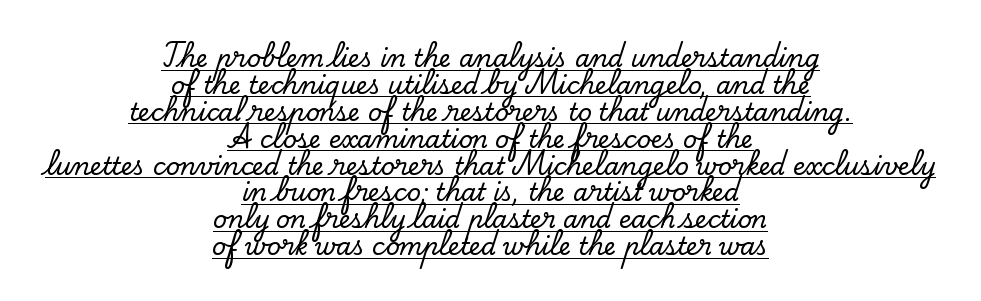
{"underline": "yes", "align": "center", "line_spacing": "tight", "line_spacing_ratio": 1.12, "letter_spacing": "normal", "letter_spacing_em": 0.0, "glyph_px": 24}
